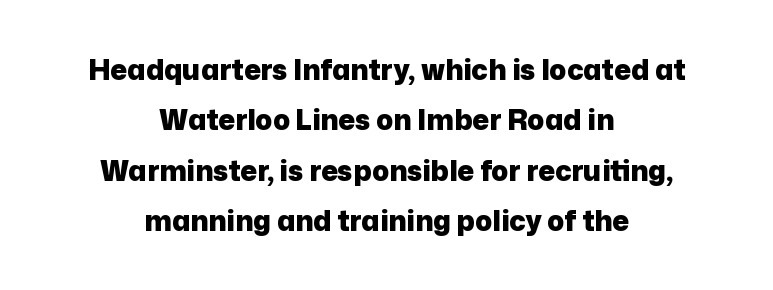
{"serif": "no", "italic": "no", "bold": "yes", "weight": "heavy", "width": "normal", "stroke_contrast": "low", "x_height": "medium", "monospaced": "no", "underline": "no", "align": "center", "line_spacing_ratio": 1.8, "letter_spacing": "normal", "letter_spacing_em": 0.0, "glyph_px": 28}
